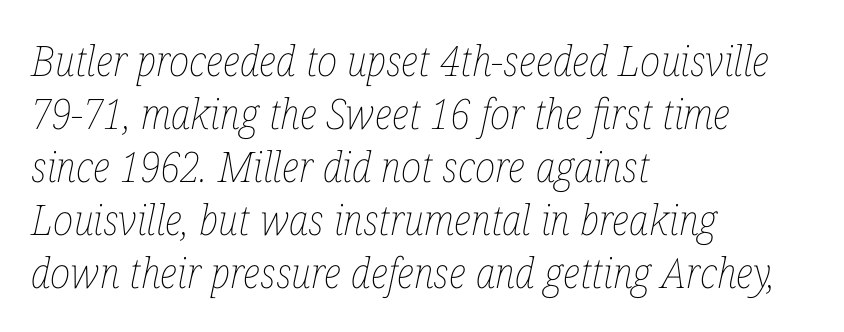
Compared with ordinary roman type, these characters are visibly tilted. Proportional: the letters do not fall into vertical columns. The specimen omits any rule beneath the text block's lines. Where is the straight margin? On the left.
